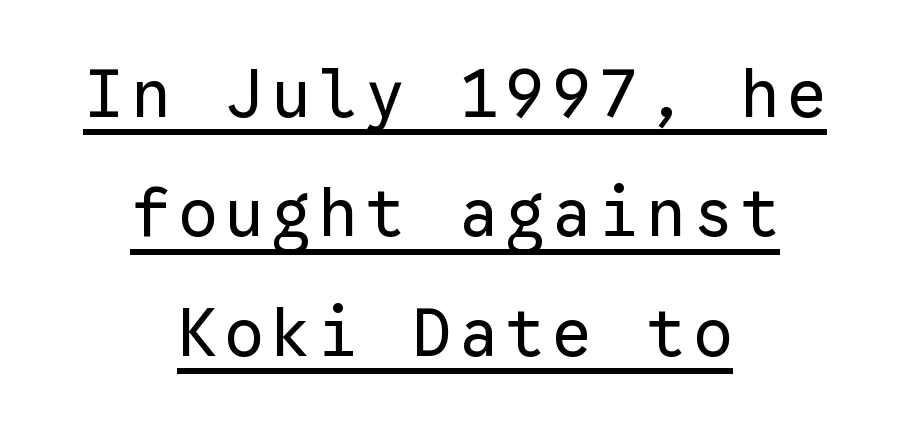
The image shows 66 px regular-weight sans-serif type, upright, monospaced; set centered, line spacing 1.81x, underlined; low stroke contrast and a medium x-height.
